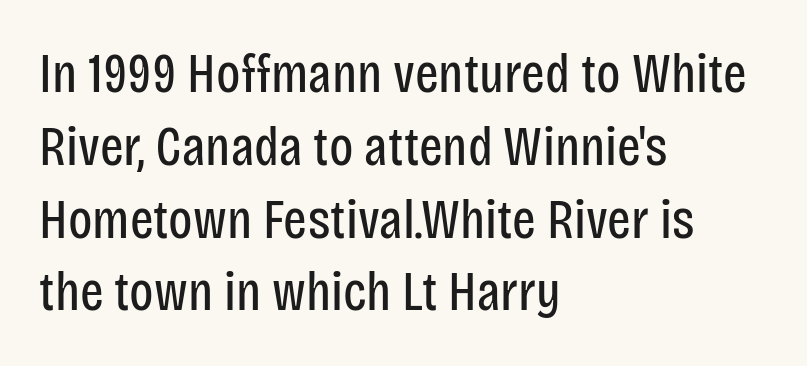
Q: Is the text bold? A: No.
Q: Is the text italic (slanted)? A: No, it is upright.
Q: Is the typeface a serif or a sans-serif typeface? A: Sans-serif.
Q: Is the text underlined? A: No.
Q: How is the paragraph aligned? A: Left-aligned.
Q: Is the spacing between letters normal or unusually wide? A: Normal.
Q: Is the spacing between lines tight, normal or loose? A: Normal.
Q: Width (condensed, normal, or wide)? A: Condensed.
Q: Stroke contrast? A: Low.
Q: x-height? A: Large.
Q: Monospaced? A: No.
